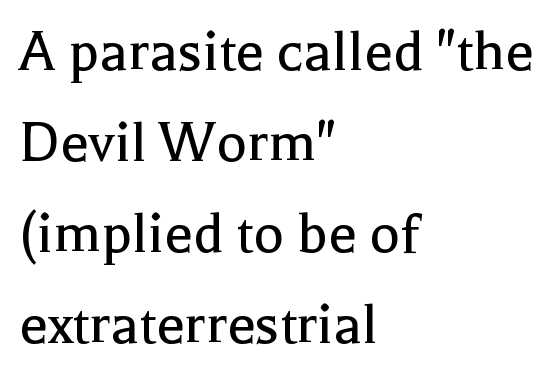
{"serif": "yes", "italic": "no", "bold": "no", "weight": "regular", "width": "normal", "x_height": "medium", "monospaced": "no", "underline": "no", "align": "left", "line_spacing": "normal", "line_spacing_ratio": 1.42, "letter_spacing": "normal", "letter_spacing_em": 0.0, "glyph_px": 64}
